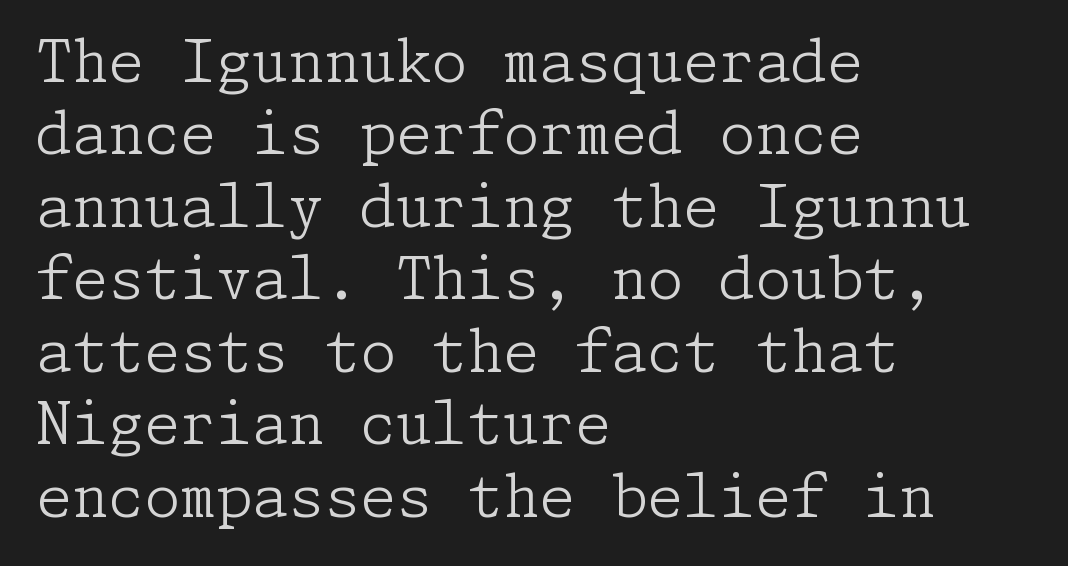
Serifs: yes, visible at the terminals of the letterforms. Evenly set lines give the paragraph a standard silhouette. This rendering uses left alignment, leaving the right contour irregular. Weight: not bold — regular or lighter. Unmarked baselines from the first word to the last.
